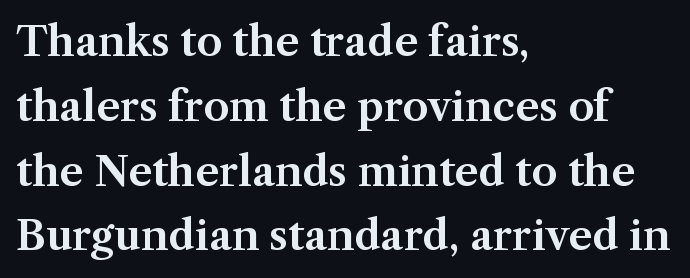
Beneath every word, the page is bare. Unlike italic type, these characters show no tilt at all. The rows are spaced the way most documents space them. Old-style or modern, the face here clearly has serifs. Each letter keeps its own natural width here, so spacing adapts to shape.
